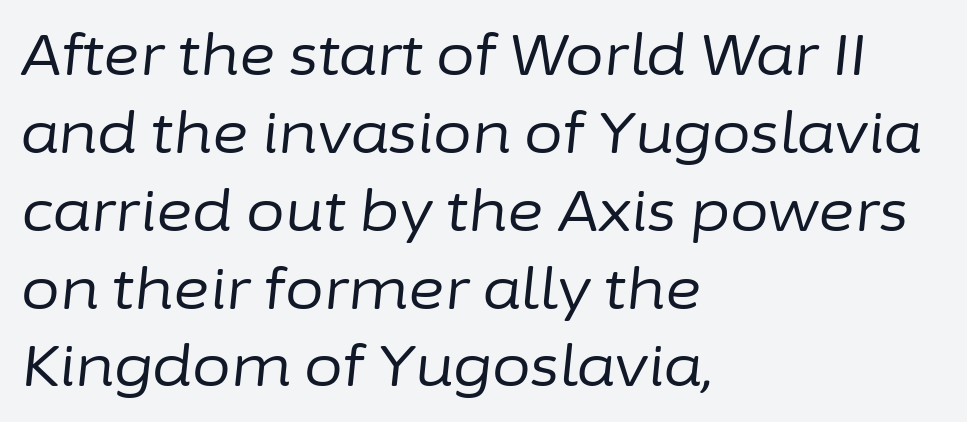
The image shows 56 px regular-weight type, italic (leaning right); set left-aligned, normal line spacing (1.39x), normal letter spacing, not underlined; low stroke contrast and a medium x-height.
